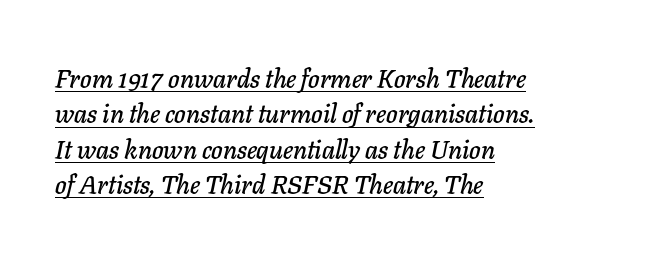
{"italic": "yes", "lean": "right", "slant_degrees": 11, "underline": "yes", "align": "left", "line_spacing": "normal", "line_spacing_ratio": 1.36, "letter_spacing": "normal", "letter_spacing_em": 0.0, "glyph_px": 26}
